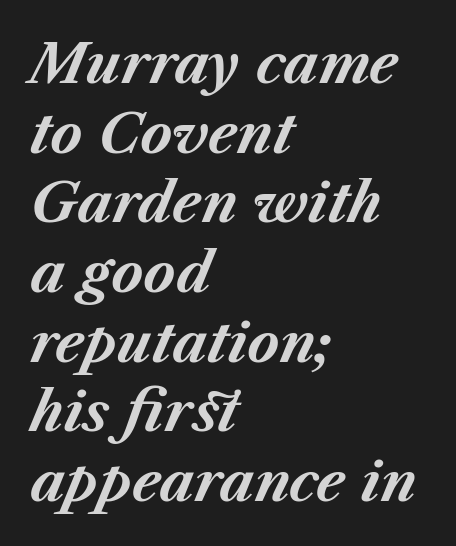
Q: Is the text bold? A: Yes.
Q: Is the text italic (slanted)? A: Yes, it leans right by about 23 degrees.
Q: Is the text underlined? A: No.
Q: How is the paragraph aligned? A: Left-aligned.
Q: Is the spacing between letters normal or unusually wide? A: Normal.
Q: Is the spacing between lines tight, normal or loose? A: Normal.
Q: Width (condensed, normal, or wide)? A: Normal.
Q: Stroke contrast? A: Medium.
Q: x-height? A: Medium.
Q: Monospaced? A: No.
